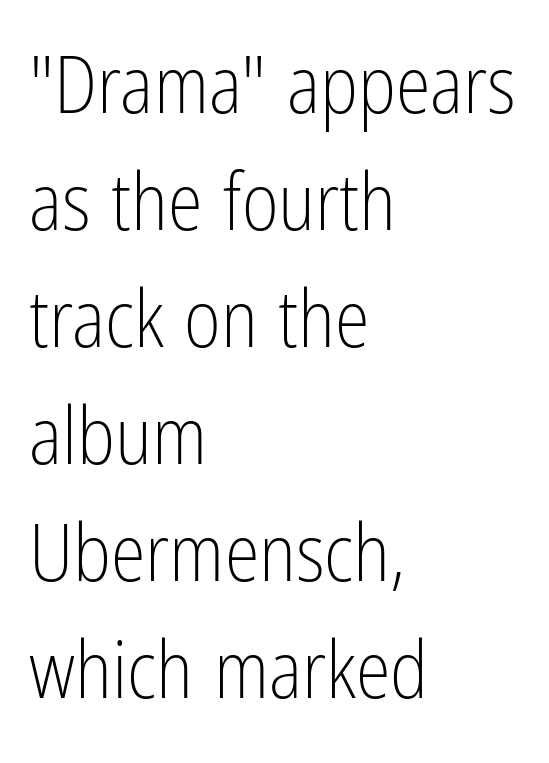
A typesetter would call this leading conventional body-copy spacing. Line beginnings align vertically; line endings do not. Character widths vary here, with narrow letters taking less room than wide ones. Caption: face not bold, strokes unweighted.
